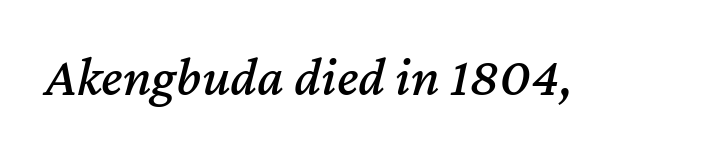
{"italic": "yes", "lean": "right", "slant_degrees": 12, "width": "normal", "stroke_contrast": "medium", "x_height": "medium", "monospaced": "no", "underline": "no", "letter_spacing": "normal", "letter_spacing_em": 0.0, "glyph_px": 55}
